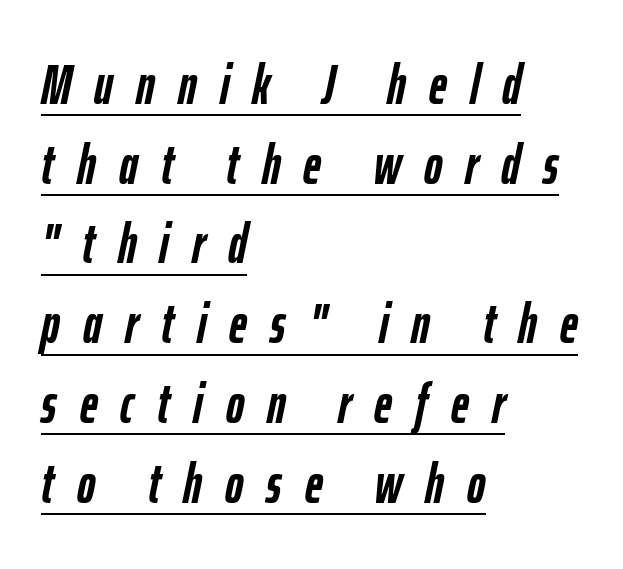
Q: Is the text bold? A: Yes.
Q: Is the text italic (slanted)? A: Yes, it leans right by about 12 degrees.
Q: Is the text underlined? A: Yes.
Q: How is the paragraph aligned? A: Left-aligned.
Q: Is the spacing between letters normal or unusually wide? A: Unusually wide.
Q: Is the spacing between lines tight, normal or loose? A: Normal.
Q: Width (condensed, normal, or wide)? A: Condensed.
Q: Stroke contrast? A: Low.
Q: x-height? A: Medium.
Q: Monospaced? A: No.
